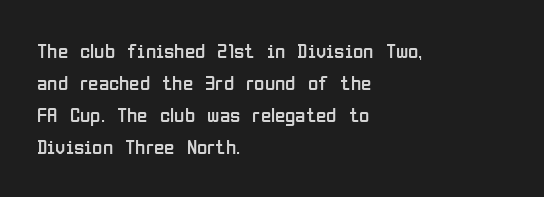
{"italic": "no", "bold": "no", "underline": "no", "align": "left", "line_spacing": "normal", "line_spacing_ratio": 1.53, "letter_spacing": "normal", "letter_spacing_em": 0.0, "glyph_px": 21}
